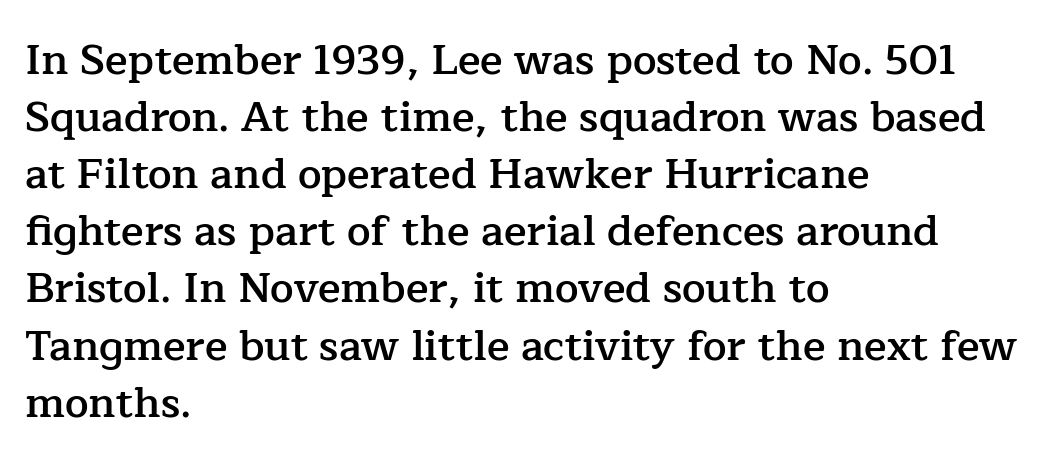
Italic? Not at all — the glyphs are vertical. This sample has the flowing, uneven cadence of proportional lettering. Words float on clear page, feet unadorned. I'd describe the lettering as semibold — firm but not a full bold. Unlike a clean sans, this face finishes its strokes with serifs. Nothing unusual about the tracking: characters are spaced as the font intends.
